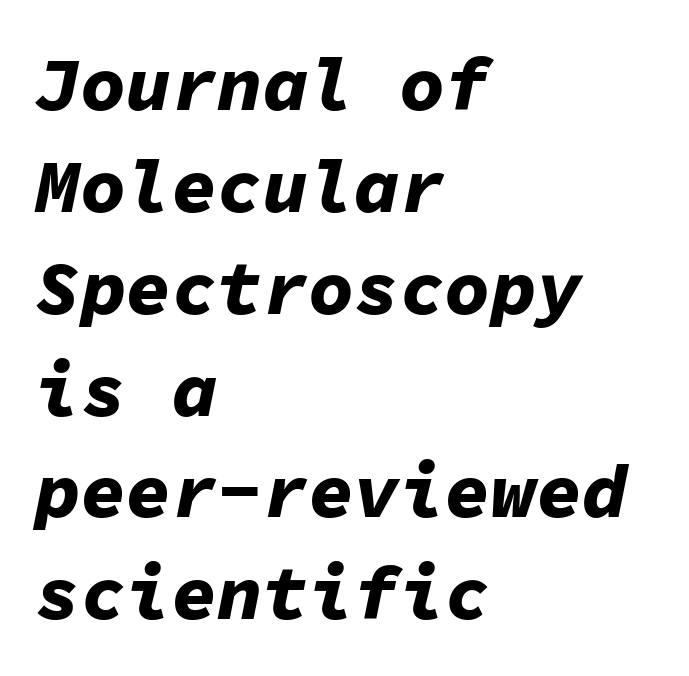
Q: Is the text bold? A: Yes.
Q: Is the text italic (slanted)? A: Yes, it leans right by about 11 degrees.
Q: Is the text underlined? A: No.
Q: How is the paragraph aligned? A: Left-aligned.
Q: Is the spacing between letters normal or unusually wide? A: Normal.
Q: Is the spacing between lines tight, normal or loose? A: Normal.
Q: Width (condensed, normal, or wide)? A: Normal.
Q: Stroke contrast? A: Low.
Q: x-height? A: Medium.
Q: Monospaced? A: Yes.
